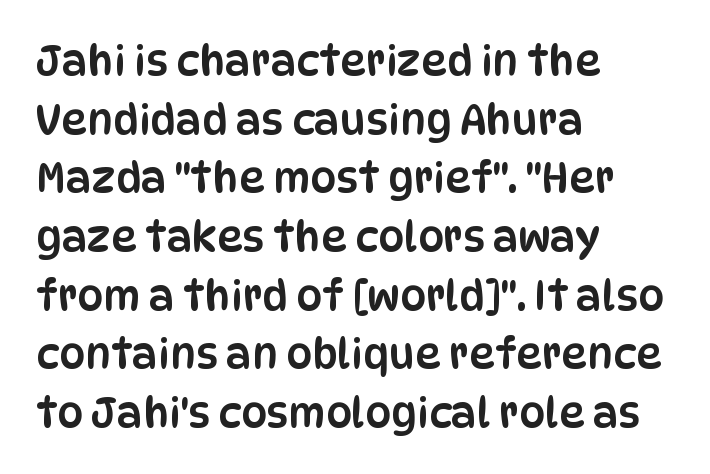
Q: Is the text italic (slanted)? A: No, it is upright.
Q: Is the typeface a serif or a sans-serif typeface? A: Sans-serif.
Q: Is the text underlined? A: No.
Q: How is the paragraph aligned? A: Left-aligned.
Q: Is the spacing between letters normal or unusually wide? A: Normal.
Q: Is the spacing between lines tight, normal or loose? A: Normal.
Q: Width (condensed, normal, or wide)? A: Condensed.
Q: Stroke contrast? A: Low.
Q: x-height? A: Large.
Q: Monospaced? A: No.
